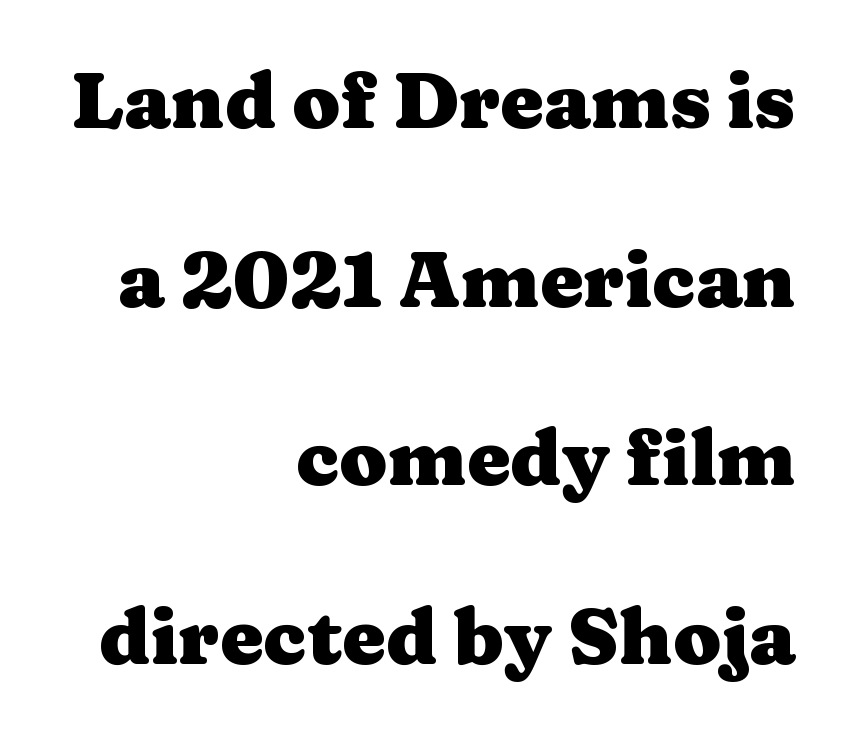
Q: Is the text bold? A: Yes.
Q: Is the text italic (slanted)? A: No, it is upright.
Q: Is the typeface a serif or a sans-serif typeface? A: Serif.
Q: Is the text underlined? A: No.
Q: How is the paragraph aligned? A: Right-aligned.
Q: Is the spacing between letters normal or unusually wide? A: Normal.
Q: Is the spacing between lines tight, normal or loose? A: Loose.
Q: Width (condensed, normal, or wide)? A: Wide.
Q: Stroke contrast? A: Medium.
Q: x-height? A: Medium.
Q: Monospaced? A: No.
